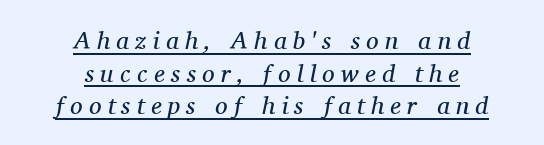
Q: Is the text bold? A: No.
Q: Is the text italic (slanted)? A: Yes, it leans right by about 11 degrees.
Q: Is the text underlined? A: Yes.
Q: How is the paragraph aligned? A: Centered.
Q: Is the spacing between letters normal or unusually wide? A: Unusually wide.
Q: Is the spacing between lines tight, normal or loose? A: Normal.
